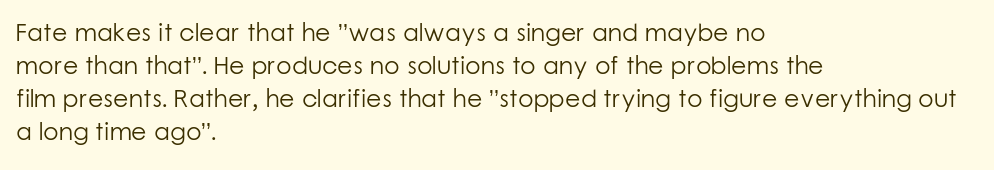
The image shows 25 px text type, upright; set left-aligned, normal line spacing (1.32x), normal letter spacing, not underlined.
